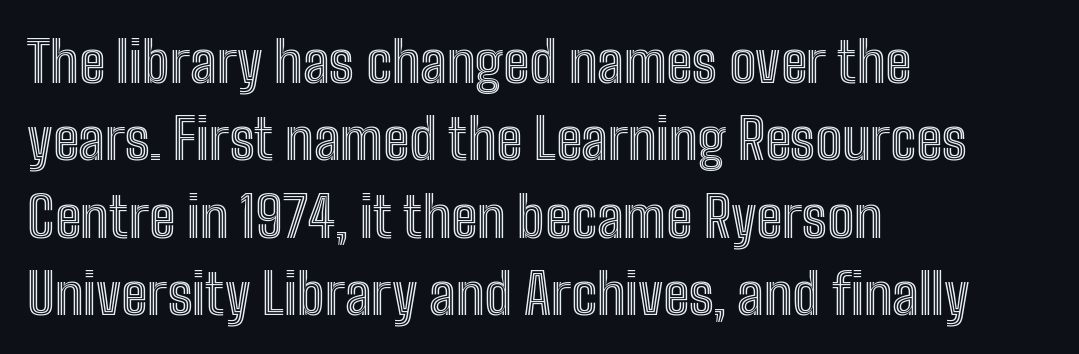
The image shows 56 px condensed type, upright; set left-aligned, normal line spacing (1.38x), normal letter spacing, not underlined; a medium x-height.
